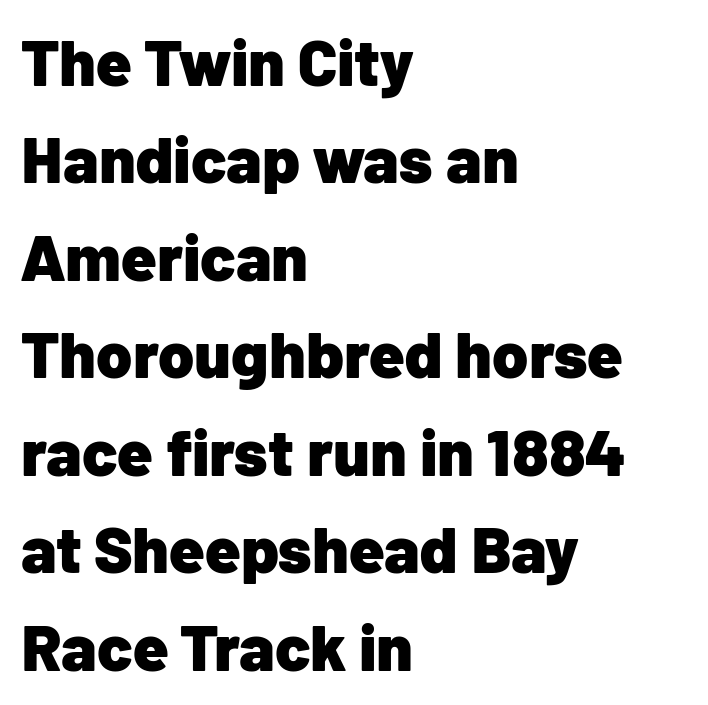
Set as a true bold cut, around the 700 mark. The passage shown is typed in a proportional face where columns would drift. The block of text has a typical density, with ordinary space between rows. Horizontally, the lines are justified to the leading edge only. The letters sit at their default tracking, neither squeezed nor spread. Descenders hang freely into open space.
